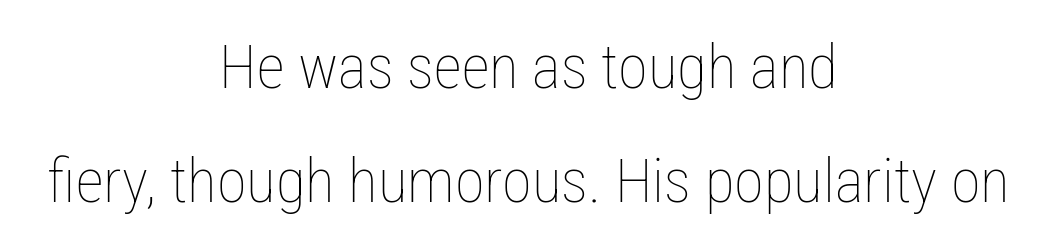
Q: Is the text bold? A: No.
Q: Is the text italic (slanted)? A: No, it is upright.
Q: Is the text underlined? A: No.
Q: How is the paragraph aligned? A: Centered.
Q: Is the spacing between letters normal or unusually wide? A: Normal.
Q: Width (condensed, normal, or wide)? A: Condensed.
Q: Stroke contrast? A: Low.
Q: x-height? A: Medium.
Q: Monospaced? A: No.
